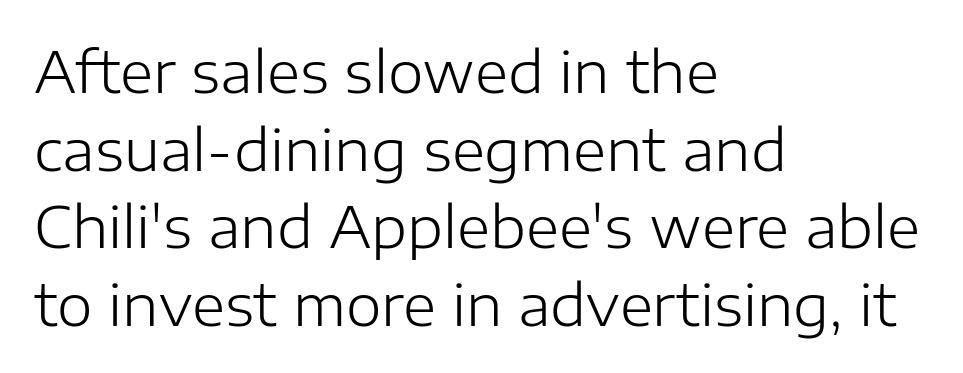
The image shows 57 px light sans-serif type, upright; set left-aligned, normal line spacing (1.36x), normal letter spacing, not underlined; low stroke contrast and a medium x-height.
